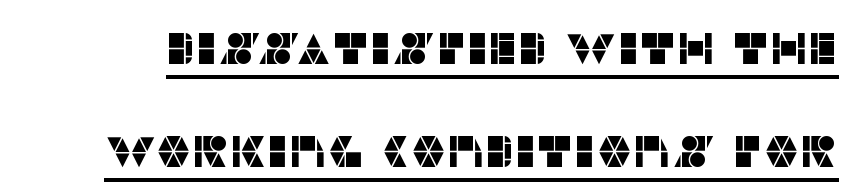
{"serif": "no", "italic": "no", "width": "normal", "stroke_contrast": "low", "x_height": "large", "monospaced": "no", "underline": "yes", "line_spacing": "loose", "line_spacing_ratio": 2.3, "letter_spacing": "normal", "letter_spacing_em": 0.0, "glyph_px": 45}
